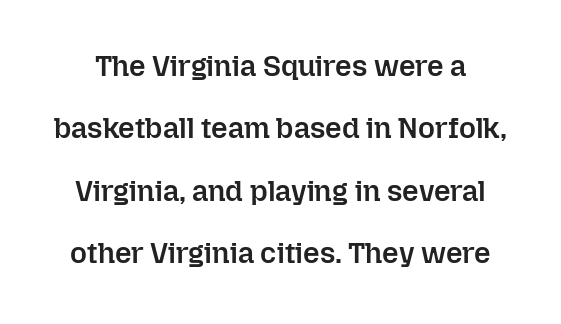
Q: Is the text bold? A: Semi-bold.
Q: Is the text italic (slanted)? A: No, it is upright.
Q: Is the text underlined? A: No.
Q: Is the spacing between letters normal or unusually wide? A: Normal.
Q: Is the spacing between lines tight, normal or loose? A: Loose.
Q: Width (condensed, normal, or wide)? A: Normal.
Q: Stroke contrast? A: Low.
Q: x-height? A: Medium.
Q: Monospaced? A: No.
